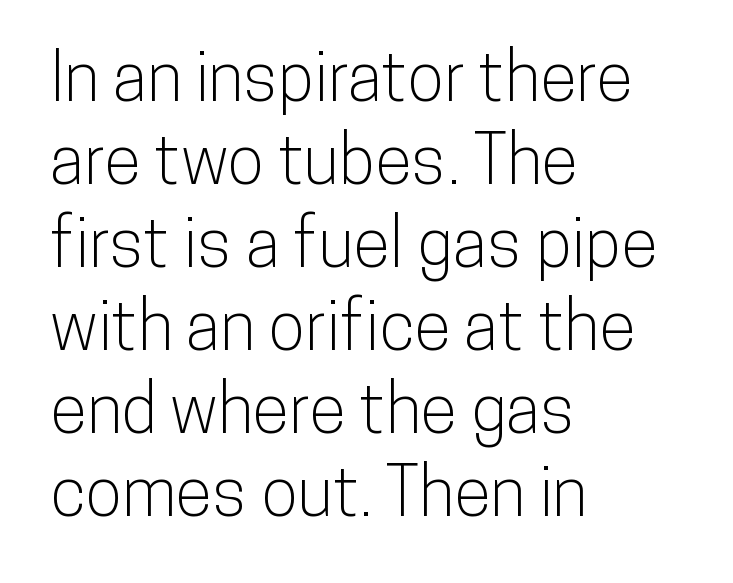
The image shows 68 px condensed sans-serif type, upright; set left-aligned, line spacing 1.22x, normal letter spacing, not underlined; low stroke contrast and a medium x-height.
